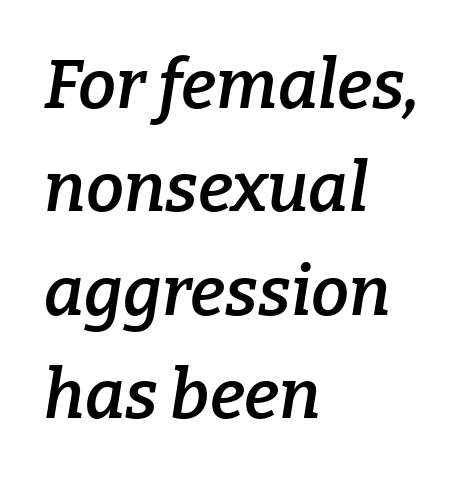
Decoration check: the copy has no underline. Here the designer chose a conventional face with non-uniform glyph widths. When letters slant like this, we call the style italic. The passage shown is typeset with a serif family. This block has exactly the height ordinary leading produces. Typesetter's note: demi weight, one step under bold.
